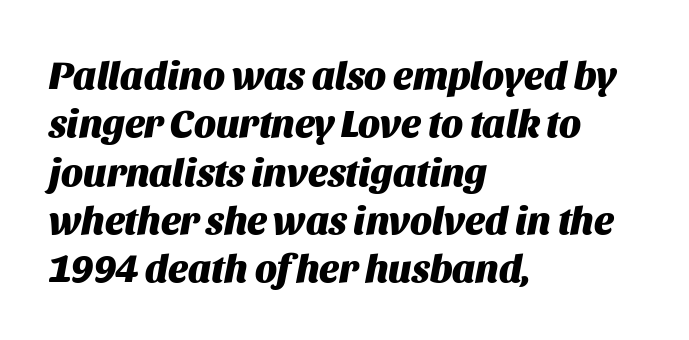
Q: Is the text bold? A: Yes.
Q: Is the text italic (slanted)? A: Yes, it leans right by about 11 degrees.
Q: Is the text underlined? A: No.
Q: How is the paragraph aligned? A: Left-aligned.
Q: Is the spacing between letters normal or unusually wide? A: Normal.
Q: Width (condensed, normal, or wide)? A: Normal.
Q: Stroke contrast? A: Medium.
Q: x-height? A: Large.
Q: Monospaced? A: No.
